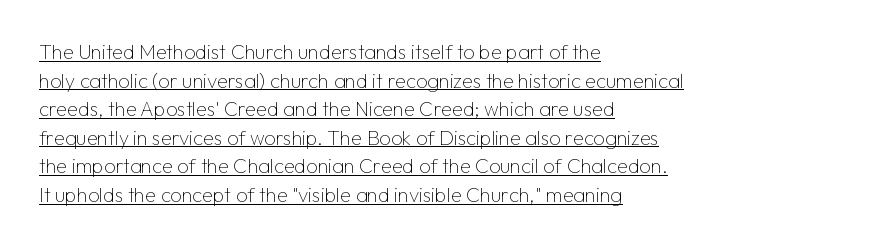
The image shows 20 px text type, upright; set left-aligned, normal line spacing (1.43x), normal letter spacing, underlined.
